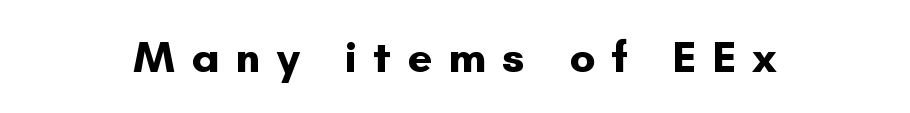
Emphasis by weight is at full strength: bold. A bare baseline throughout the passage. This sample uses an upright cut, with every glyph sitting square on the baseline. The tracking reads as deliberately expanded to a designer's eye. These lines are composed in type without serifs. The passage shown is typed in a proportional face where columns would drift.
